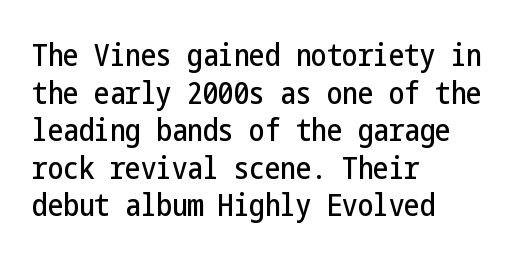
Nope, not italic — everything's standing straight. The specimen omits any rule beneath the text block's lines. Which margin do the lines hug? The left one — the right edge is uneven. Nope, no serifs anywhere on these letters. The passage shown has conventional tracking throughout.
